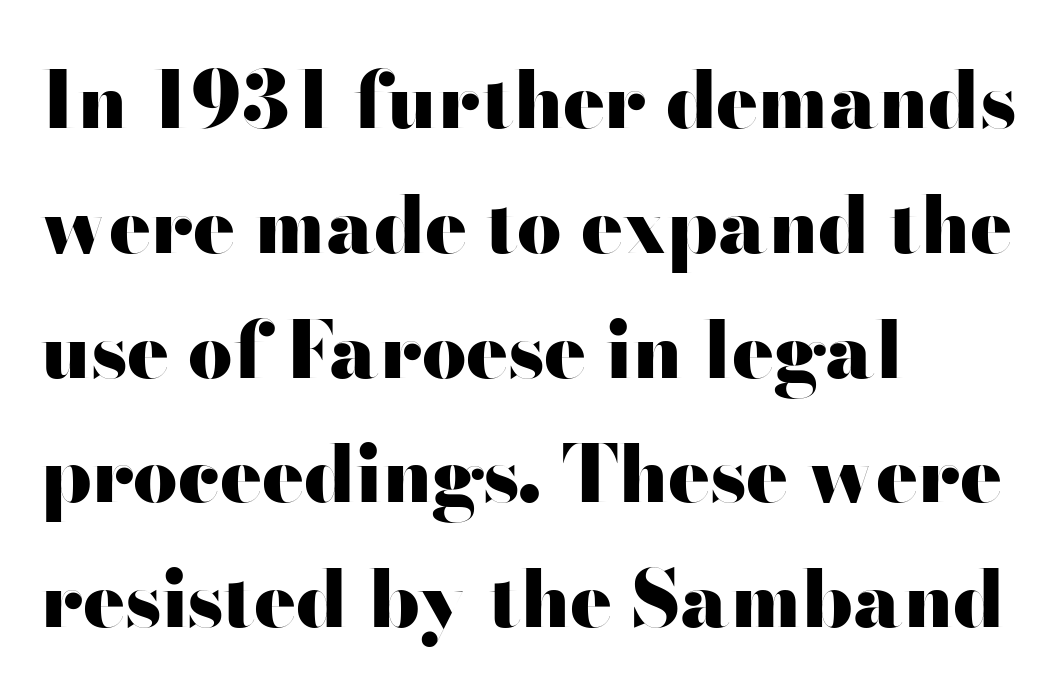
{"serif": "no", "italic": "no", "bold": "yes", "weight": "heavy", "width": "wide", "stroke_contrast": "high", "x_height": "small", "monospaced": "no", "underline": "no", "align": "left", "line_spacing": "normal", "line_spacing_ratio": 1.6, "letter_spacing": "normal", "letter_spacing_em": 0.0, "glyph_px": 78}
